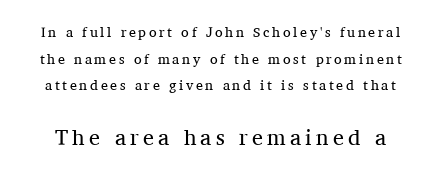
Tall strokes in this sample are plumb rather than angled. Underline: absent. Each new line begins a long way beneath the previous one. Is the lower block the larger one? Yes — the lower block carries the bigger type.
